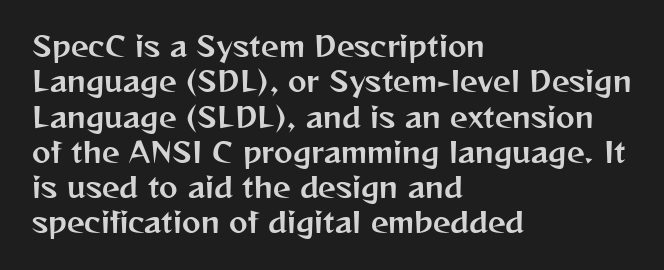
The image shows 28 px sans-serif type, upright; set left-aligned, normal line spacing (1.26x), normal letter spacing, not underlined; medium stroke contrast and a medium x-height.
